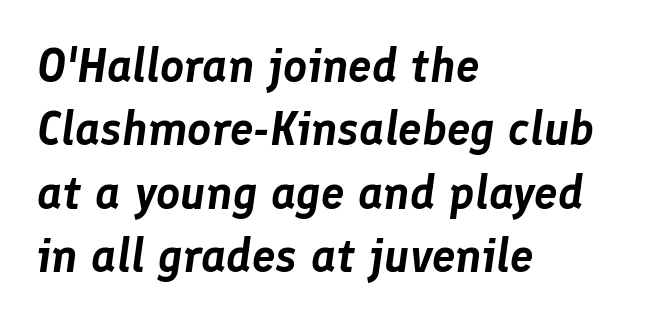
This sample has the flowing, uneven cadence of proportional lettering. Each word holds together tightly as a unit, with standard inter-letter gaps. The block of text has a typical density, with ordinary space between rows. The strip under each line holds only bare page. Teacher's note: observe the even left margin — that is flush-left alignment.
